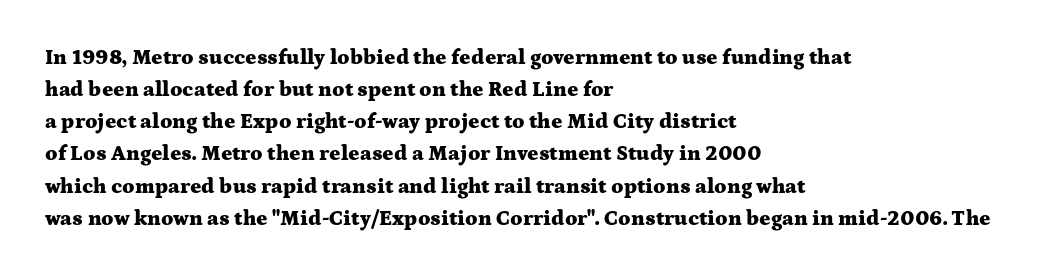
The image shows 21 px bold type, upright; set left-aligned, normal line spacing (1.53x), normal letter spacing, not underlined.
